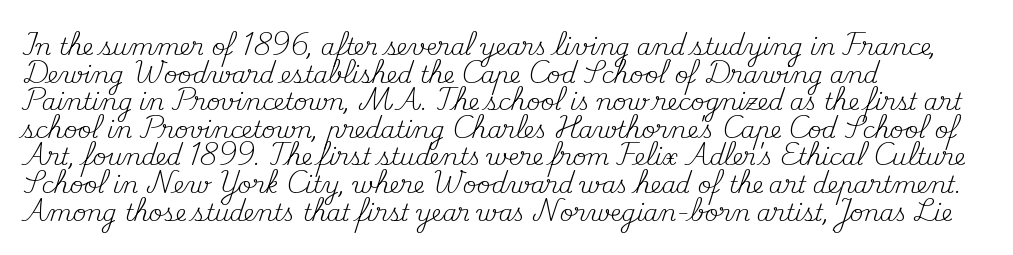
{"bold": "no", "underline": "no", "align": "left", "line_spacing_ratio": 1.2, "letter_spacing": "normal", "letter_spacing_em": 0.0, "glyph_px": 23}
